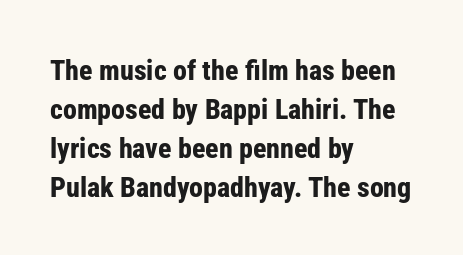
The image shows 28 px bold, condensed sans-serif type, upright; set left-aligned, normal line spacing (1.39x), normal letter spacing, not underlined; low stroke contrast and a medium x-height.
